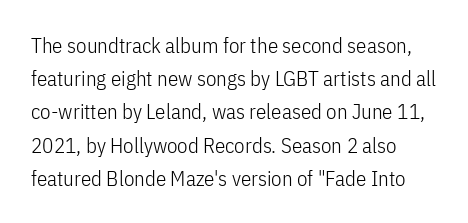
Q: Is the text bold? A: No.
Q: Is the text italic (slanted)? A: No, it is upright.
Q: Is the text underlined? A: No.
Q: Is the spacing between letters normal or unusually wide? A: Normal.
Q: Is the spacing between lines tight, normal or loose? A: Normal.
